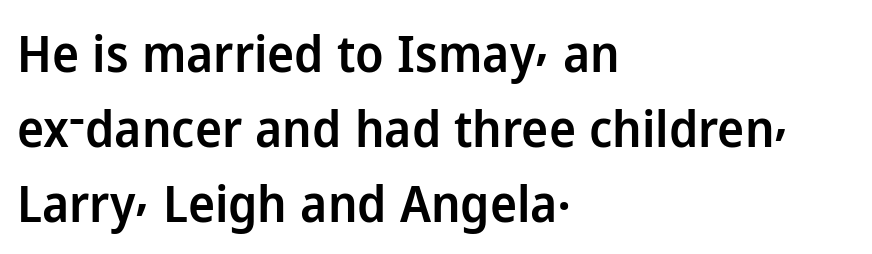
A fair bit of extra ink — the face is semibold, not bold. The passage shown has conventional tracking throughout. These lines are composed in type without serifs. Any mark beneath the type? The region is blank. The lines in this sample share a left origin and differ only in where they stop.
